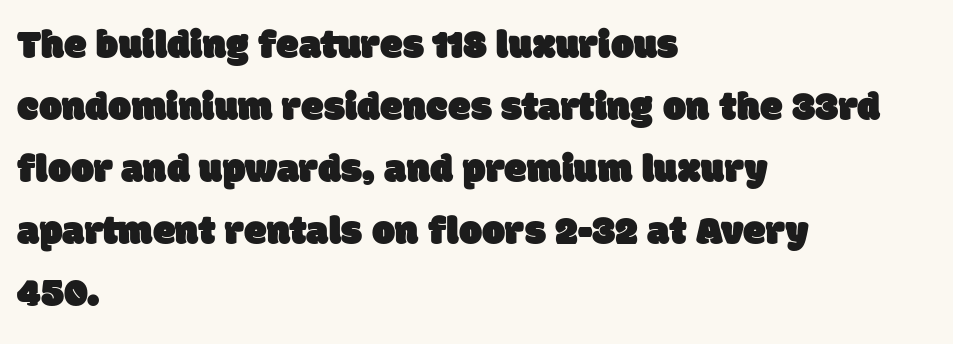
{"serif": "no", "width": "normal", "stroke_contrast": "low", "x_height": "large", "monospaced": "no", "underline": "no", "align": "left", "line_spacing": "normal", "line_spacing_ratio": 1.51, "letter_spacing": "normal", "letter_spacing_em": 0.0, "glyph_px": 41}
